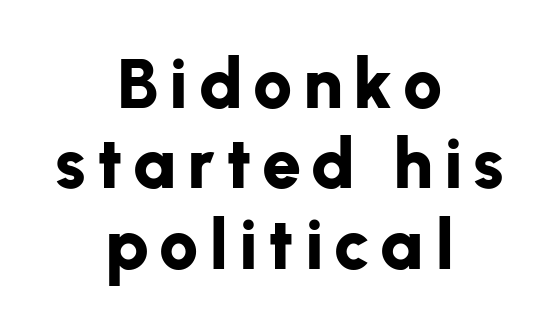
The image shows 70 px bold sans-serif type, upright; set centered, tight line spacing (1.15x), not underlined; low stroke contrast and a medium x-height.
